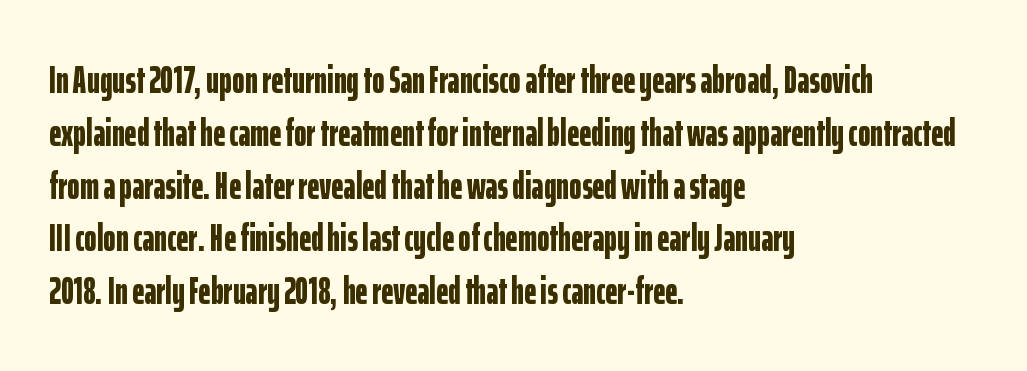
Q: Is the text bold? A: Yes.
Q: Is the text italic (slanted)? A: No, it is upright.
Q: Is the typeface a serif or a sans-serif typeface? A: Sans-serif.
Q: Is the text underlined? A: No.
Q: How is the paragraph aligned? A: Left-aligned.
Q: Is the spacing between letters normal or unusually wide? A: Normal.
Q: Is the spacing between lines tight, normal or loose? A: Normal.
Q: Width (condensed, normal, or wide)? A: Condensed.
Q: Stroke contrast? A: Low.
Q: x-height? A: Medium.
Q: Monospaced? A: No.
